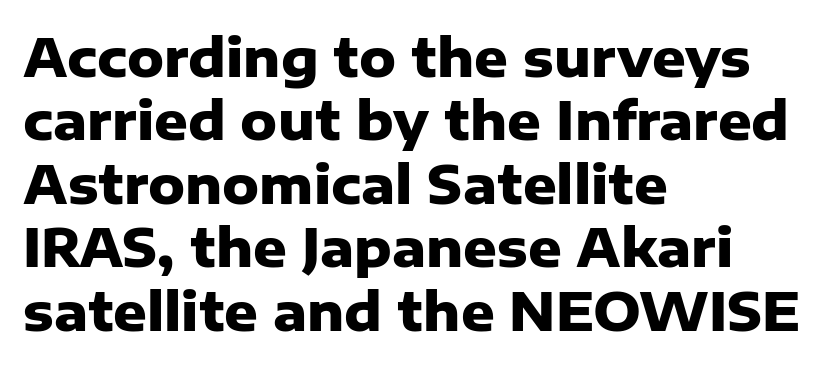
Q: Is the text bold? A: Yes.
Q: Is the text italic (slanted)? A: No, it is upright.
Q: Is the typeface a serif or a sans-serif typeface? A: Sans-serif.
Q: Is the text underlined? A: No.
Q: How is the paragraph aligned? A: Left-aligned.
Q: Is the spacing between letters normal or unusually wide? A: Normal.
Q: Width (condensed, normal, or wide)? A: Normal.
Q: Stroke contrast? A: Low.
Q: x-height? A: Medium.
Q: Monospaced? A: No.
